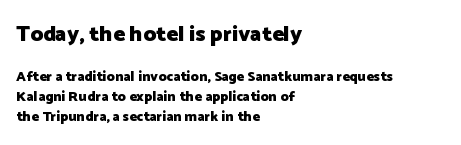
A typesetter would call this zero additional tracking. Compare the two chunks: the upper has the greater cap height. Left-aligned paragraph, ragged on the right. Notice how thick the strokes are: this is what a full bold looks like. Check the space under the baseline: it is left empty. A typesetter would call this leading conventional body-copy spacing.
